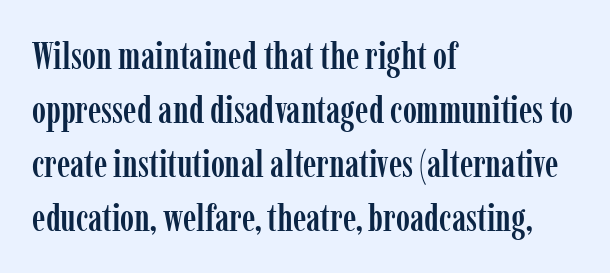
{"serif": "yes", "italic": "no", "width": "condensed", "stroke_contrast": "low", "x_height": "medium", "monospaced": "no", "underline": "no", "align": "left", "line_spacing": "normal", "line_spacing_ratio": 1.42, "letter_spacing": "normal", "letter_spacing_em": 0.0, "glyph_px": 38}
